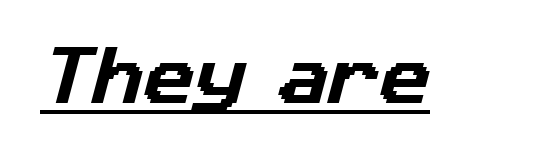
Nothing unusual about the tracking: characters are spaced as the font intends. Character widths vary here, with narrow letters taking less room than wide ones. The typesetter has applied underlining to the passage shown. Type style note: lacks serifs.
